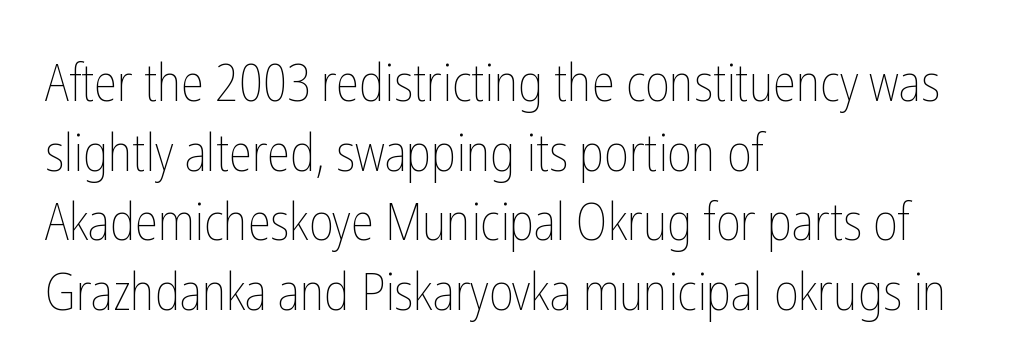
Q: Is the text bold? A: No.
Q: Is the text italic (slanted)? A: No, it is upright.
Q: Is the text underlined? A: No.
Q: How is the paragraph aligned? A: Left-aligned.
Q: Is the spacing between letters normal or unusually wide? A: Normal.
Q: Is the spacing between lines tight, normal or loose? A: Normal.
Q: Width (condensed, normal, or wide)? A: Condensed.
Q: Stroke contrast? A: Low.
Q: x-height? A: Medium.
Q: Monospaced? A: No.
